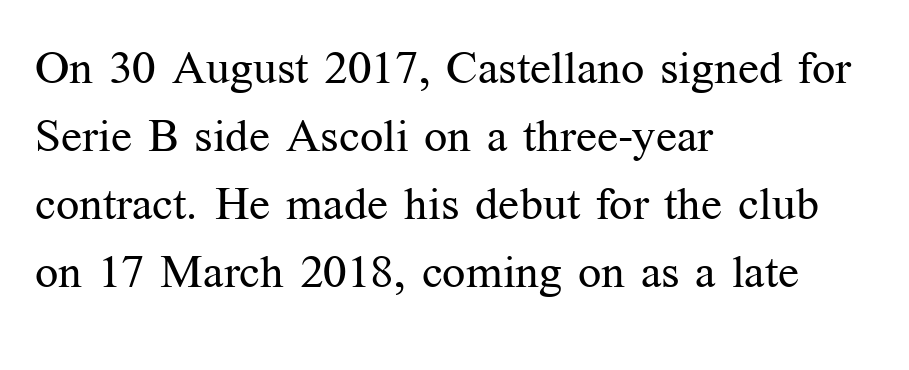
Q: Is the text bold? A: No.
Q: Is the text italic (slanted)? A: No, it is upright.
Q: Is the typeface a serif or a sans-serif typeface? A: Serif.
Q: Is the text underlined? A: No.
Q: How is the paragraph aligned? A: Left-aligned.
Q: Is the spacing between letters normal or unusually wide? A: Normal.
Q: Is the spacing between lines tight, normal or loose? A: Normal.
Q: Width (condensed, normal, or wide)? A: Normal.
Q: Stroke contrast? A: Medium.
Q: x-height? A: Medium.
Q: Monospaced? A: No.
